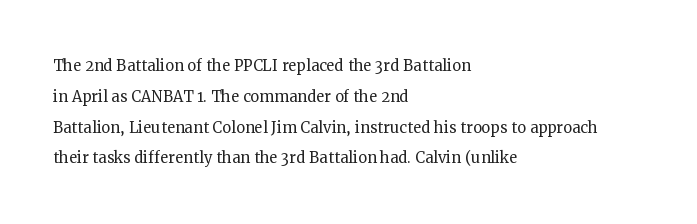
Q: Is the text bold? A: No.
Q: Is the text italic (slanted)? A: No, it is upright.
Q: Is the text underlined? A: No.
Q: How is the paragraph aligned? A: Left-aligned.
Q: Is the spacing between letters normal or unusually wide? A: Normal.
Q: Is the spacing between lines tight, normal or loose? A: Normal.
